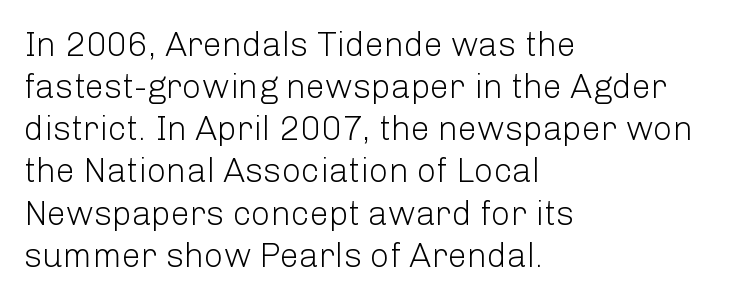
Q: Is the text bold? A: No.
Q: Is the text italic (slanted)? A: No, it is upright.
Q: Is the typeface a serif or a sans-serif typeface? A: Sans-serif.
Q: Is the text underlined? A: No.
Q: How is the paragraph aligned? A: Left-aligned.
Q: Is the spacing between letters normal or unusually wide? A: Normal.
Q: Width (condensed, normal, or wide)? A: Normal.
Q: Stroke contrast? A: Low.
Q: x-height? A: Medium.
Q: Monospaced? A: No.
